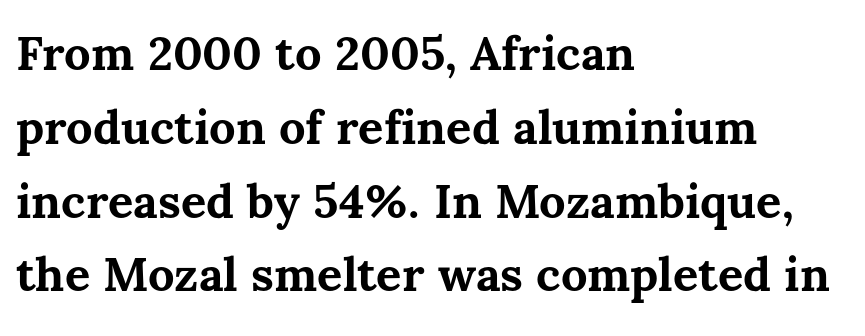
{"italic": "no", "bold": "yes", "weight": "bold", "width": "normal", "stroke_contrast": "medium", "x_height": "medium", "monospaced": "no", "underline": "no", "align": "left", "line_spacing": "normal", "line_spacing_ratio": 1.57, "letter_spacing": "normal", "letter_spacing_em": 0.0, "glyph_px": 47}
